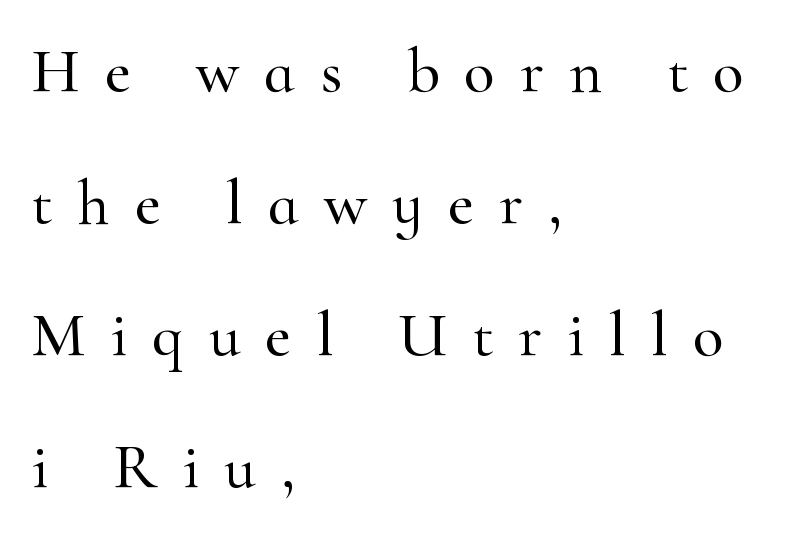
A typesetter would call this heavily tracked-out type. Rule under the text: the space is simply empty. Serif or sans? Serif — the stroke terminals have little feet. Looks like regular typesetting: each glyph gets only the width it needs. Does the lettering tilt? It doesn't — this is upright.
